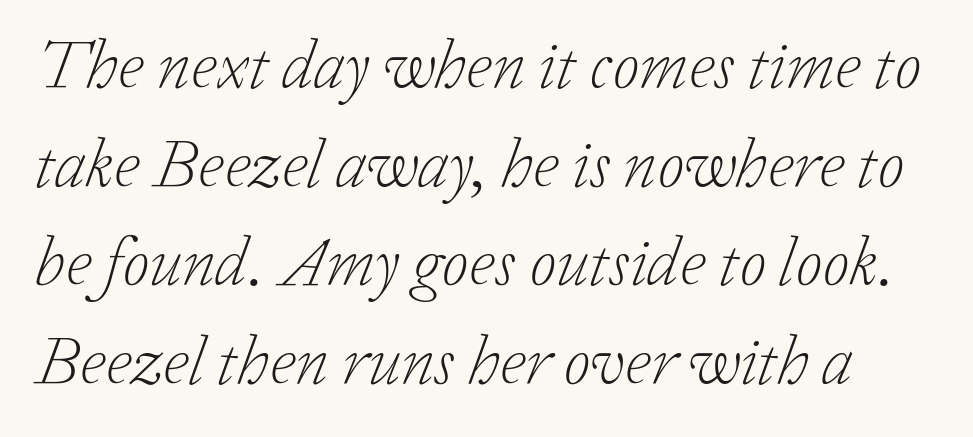
The image shows 69 px light serif type, italic (leaning right); set normal line spacing (1.43x), normal letter spacing, not underlined; low stroke contrast and a medium x-height.
